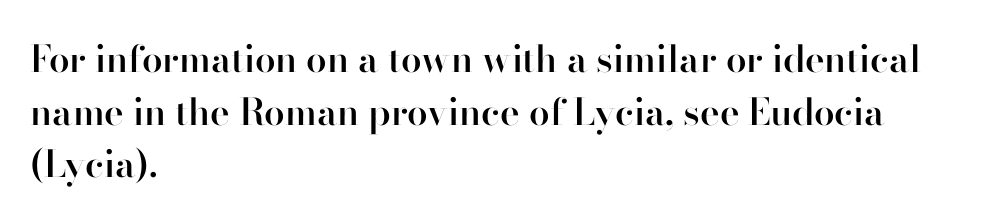
The image shows 37 px semibold sans-serif type, upright; set left-aligned, normal line spacing (1.42x), normal letter spacing, not underlined; high stroke contrast and a small x-height.
